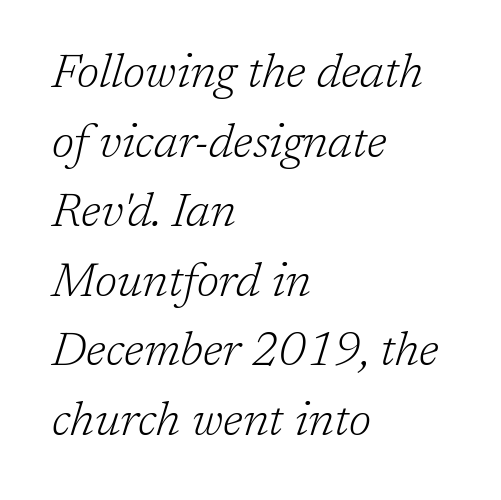
Q: Is the text bold? A: No.
Q: Is the text italic (slanted)? A: Yes, it leans right by about 17 degrees.
Q: Is the typeface a serif or a sans-serif typeface? A: Serif.
Q: Is the text underlined? A: No.
Q: How is the paragraph aligned? A: Left-aligned.
Q: Is the spacing between letters normal or unusually wide? A: Normal.
Q: Is the spacing between lines tight, normal or loose? A: Normal.
Q: Width (condensed, normal, or wide)? A: Normal.
Q: Stroke contrast? A: Low.
Q: x-height? A: Medium.
Q: Monospaced? A: No.
